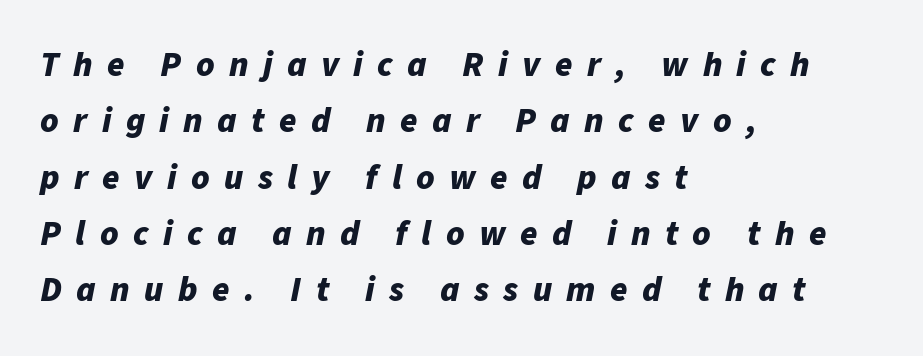
The image shows 35 px bold type, italic (leaning right); set left-aligned, normal line spacing (1.61x), unusually wide letter spacing (+0.41 em), not underlined; low stroke contrast and a medium x-height.
